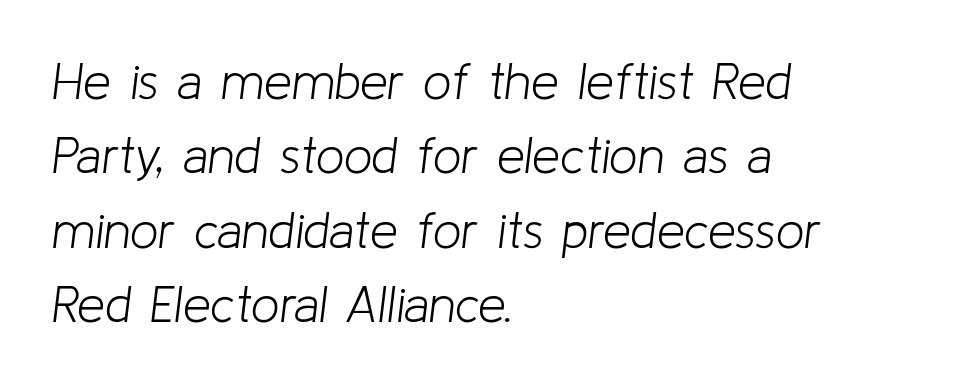
{"italic": "yes", "lean": "right", "slant_degrees": 8, "bold": "no", "weight": "light", "width": "normal", "stroke_contrast": "low", "x_height": "medium", "monospaced": "no", "underline": "no", "align": "left", "line_spacing": "normal", "line_spacing_ratio": 1.49, "letter_spacing": "normal", "letter_spacing_em": 0.0, "glyph_px": 50}
